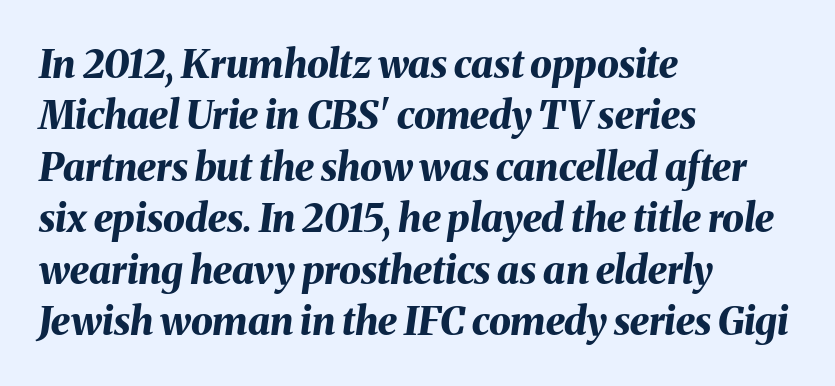
Layout note: lines flush left. Here the designer chose a conventional face with non-uniform glyph widths. Descenders are the only things crossing below the line. Summary of vertical rhythm: regular, with standard interline spacing.
